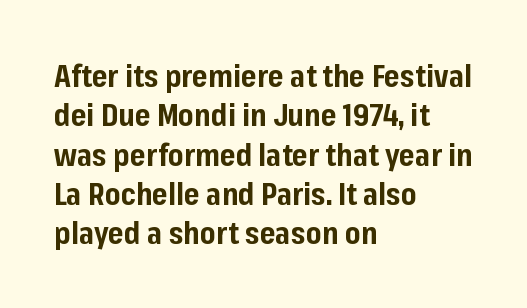
Q: Is the text bold? A: Yes.
Q: Is the text italic (slanted)? A: No, it is upright.
Q: Is the typeface a serif or a sans-serif typeface? A: Sans-serif.
Q: Is the text underlined? A: No.
Q: How is the paragraph aligned? A: Left-aligned.
Q: Is the spacing between letters normal or unusually wide? A: Normal.
Q: Is the spacing between lines tight, normal or loose? A: Normal.
Q: Width (condensed, normal, or wide)? A: Normal.
Q: Stroke contrast? A: Low.
Q: x-height? A: Medium.
Q: Monospaced? A: No.
